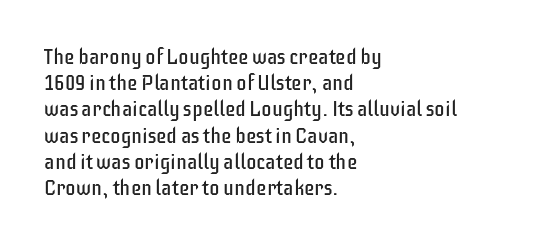
Does extra space separate the letters? No, they use regular spacing. Layout note: lines flush left. The area under the type is left untouched. This reads as an unemphasized weight, regular at the heaviest. This is roman type, the default non-slanted kind. Vertical spacing — default.
